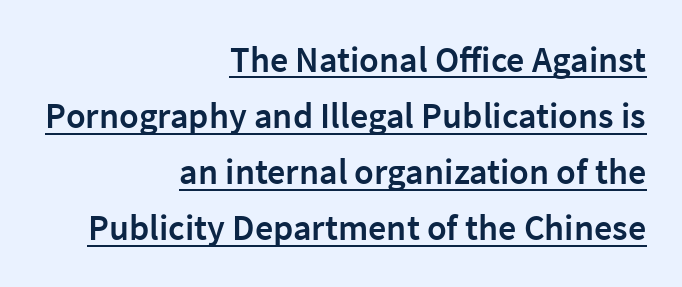
{"serif": "no", "italic": "no", "bold": "semi", "weight": "semibold", "width": "normal", "stroke_contrast": "low", "x_height": "medium", "monospaced": "no", "underline": "yes", "align": "right", "line_spacing": "normal", "line_spacing_ratio": 1.56, "letter_spacing": "normal", "letter_spacing_em": 0.0, "glyph_px": 36}
